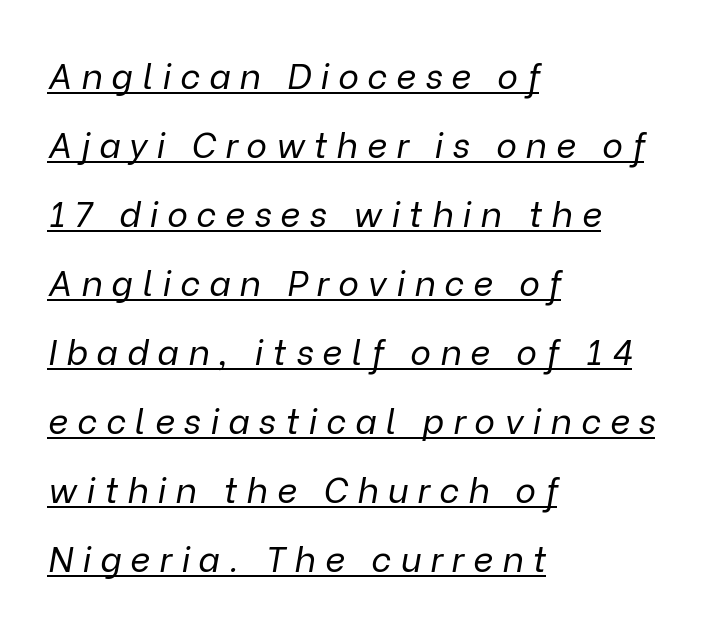
Q: Is the text bold? A: No.
Q: Is the text italic (slanted)? A: Yes, it leans right by about 9 degrees.
Q: Is the text underlined? A: Yes.
Q: How is the paragraph aligned? A: Left-aligned.
Q: Is the spacing between letters normal or unusually wide? A: Unusually wide.
Q: Is the spacing between lines tight, normal or loose? A: Loose.
Q: Width (condensed, normal, or wide)? A: Normal.
Q: Stroke contrast? A: Low.
Q: x-height? A: Medium.
Q: Monospaced? A: No.
